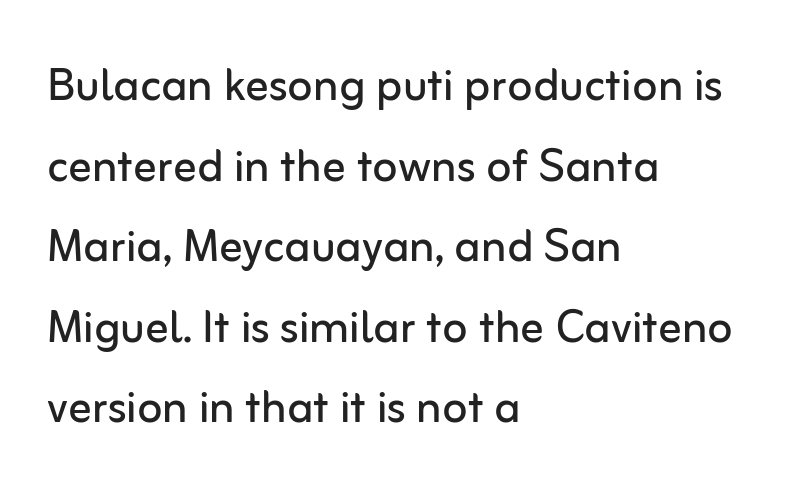
The image shows 58 px regular-weight sans-serif type, upright; set left-aligned, normal line spacing (1.39x), normal letter spacing, not underlined; low stroke contrast and a medium x-height.
